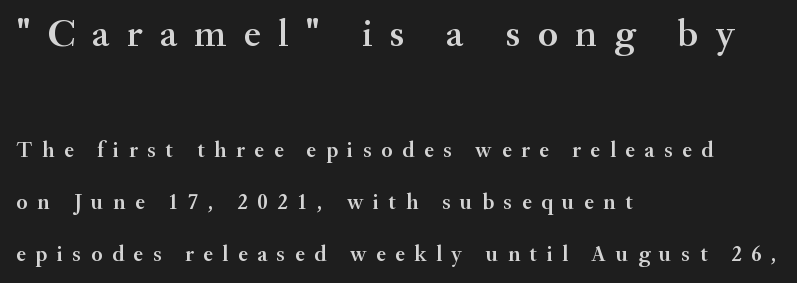
{"serif": "yes", "italic": "no", "bold": "semi", "weight": "semibold", "width": "normal", "stroke_contrast": "medium", "x_height": "small", "monospaced": "no", "underline": "no", "align": "left", "line_spacing": "loose", "line_spacing_ratio": 2.37, "letter_spacing": "wide", "letter_spacing_em": 0.44, "larger_block": "first", "size_ratio": 1.77, "glyph_px": 39}
